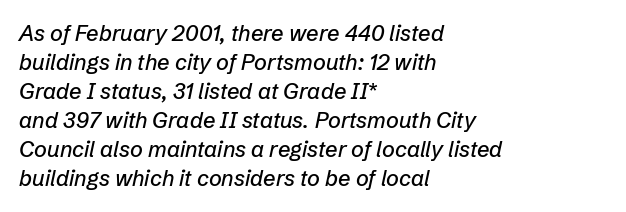
{"italic": "yes", "lean": "right", "slant_degrees": 12, "underline": "no", "align": "left", "line_spacing": "normal", "line_spacing_ratio": 1.32, "letter_spacing": "normal", "letter_spacing_em": 0.0, "glyph_px": 22}
